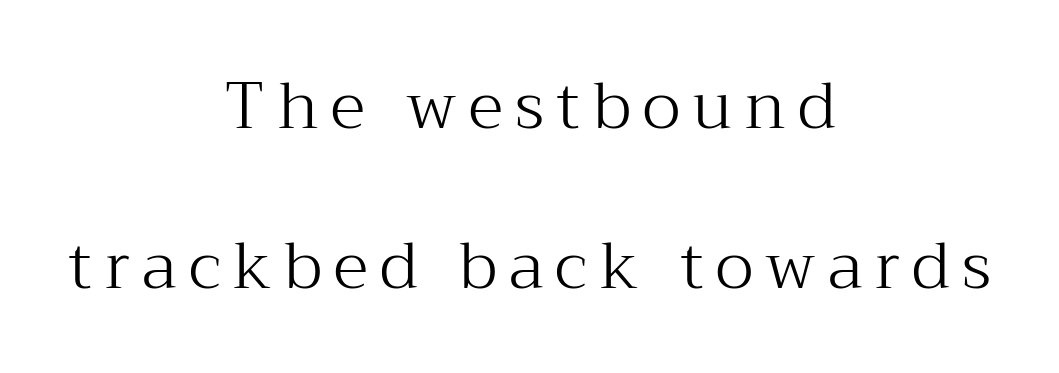
Q: Is the text bold? A: No.
Q: Is the text italic (slanted)? A: No, it is upright.
Q: Is the typeface a serif or a sans-serif typeface? A: Serif.
Q: Is the text underlined? A: No.
Q: How is the paragraph aligned? A: Centered.
Q: Is the spacing between lines tight, normal or loose? A: Loose.
Q: Width (condensed, normal, or wide)? A: Normal.
Q: Stroke contrast? A: Medium.
Q: x-height? A: Medium.
Q: Monospaced? A: No.
